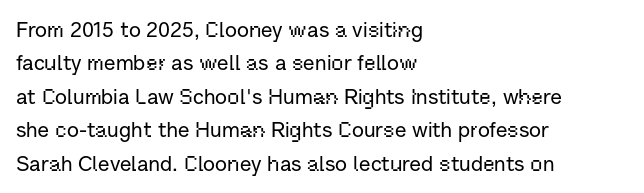
The image shows 21 px text type, upright; set left-aligned, normal line spacing (1.59x), normal letter spacing, not underlined.
